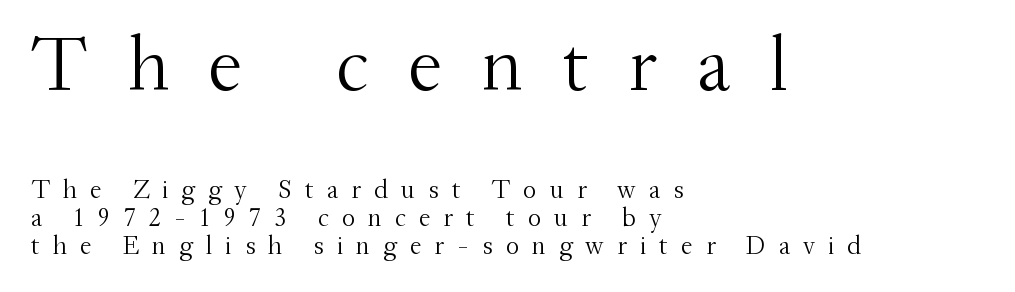
Q: Is the text bold? A: No.
Q: Is the text italic (slanted)? A: No, it is upright.
Q: Is the typeface a serif or a sans-serif typeface? A: Serif.
Q: Is the text underlined? A: No.
Q: How is the paragraph aligned? A: Left-aligned.
Q: Is the spacing between letters normal or unusually wide? A: Unusually wide.
Q: Is the spacing between lines tight, normal or loose? A: Tight.
Q: Which block of text is set in a larger size, the first (top) or the second (bottom)? A: The first (top) one.
Q: Width (condensed, normal, or wide)? A: Normal.
Q: Stroke contrast? A: Medium.
Q: x-height? A: Small.
Q: Monospaced? A: No.
